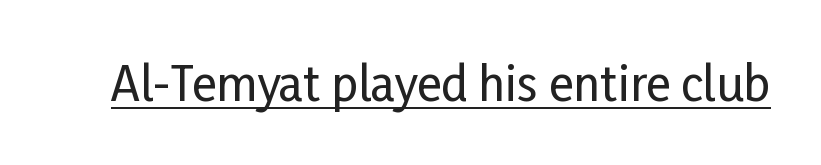
{"serif": "no", "italic": "no", "width": "condensed", "stroke_contrast": "low", "x_height": "medium", "monospaced": "no", "underline": "yes", "letter_spacing": "normal", "letter_spacing_em": 0.0, "glyph_px": 47}
